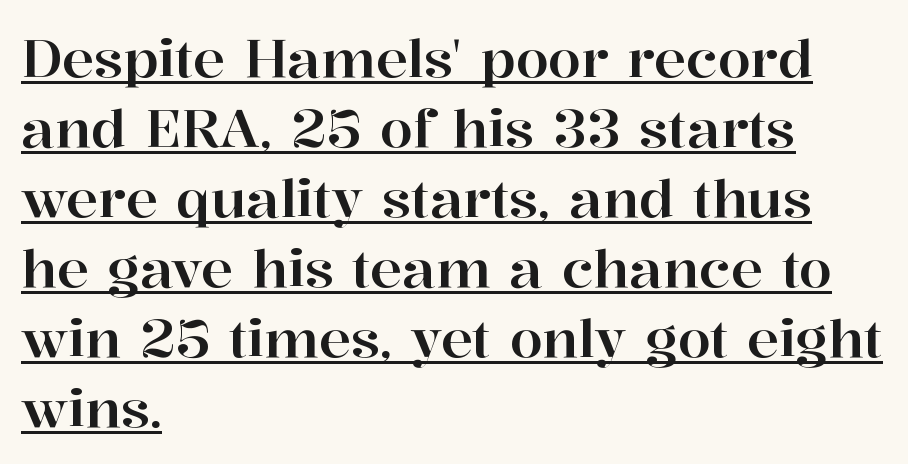
The passage shown is typeset with a serif family. Italic? Not at all — the glyphs are vertical. The lines are quadded left. The rendered words wear a rule along their underside. Think of a printed novel: that variable character pitch is what you see here. Leading: standard.
